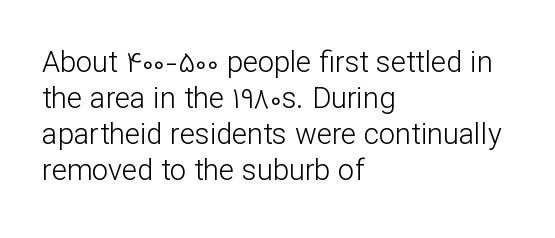
Q: Is the text bold? A: No.
Q: Is the text italic (slanted)? A: No, it is upright.
Q: Is the typeface a serif or a sans-serif typeface? A: Sans-serif.
Q: Is the text underlined? A: No.
Q: How is the paragraph aligned? A: Left-aligned.
Q: Is the spacing between letters normal or unusually wide? A: Normal.
Q: Width (condensed, normal, or wide)? A: Normal.
Q: Stroke contrast? A: Low.
Q: x-height? A: Medium.
Q: Monospaced? A: No.
